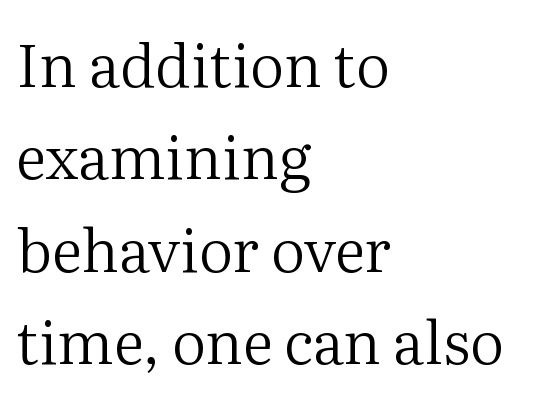
If you measured baseline to baseline, you'd find a middling distance. Small tapered or slab feet sit at the stroke ends, so this counts as serif. This reads as an unemphasized weight, regular at the heaviest. Is there any slant? The stems are plumb. No word sits above an underline. Default kerning and tracking; the words read as compact shapes.
